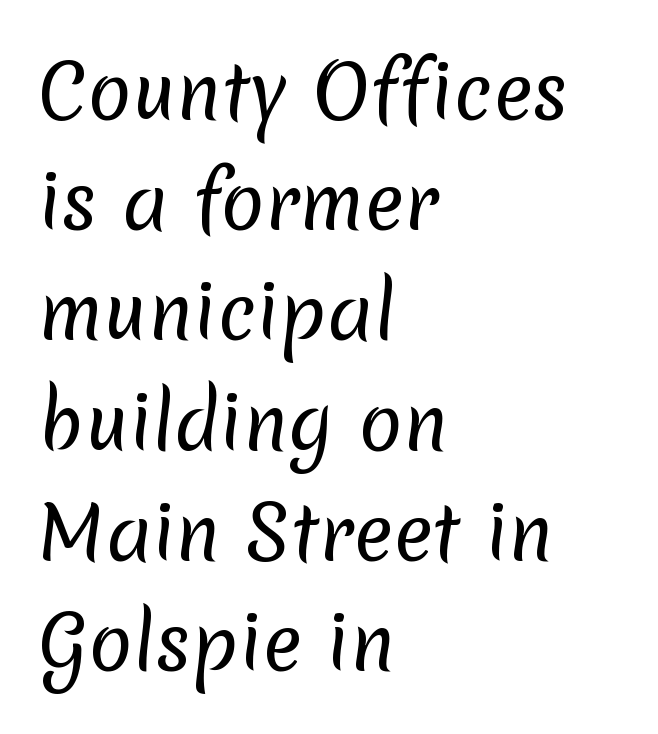
The rendering shows plain stroke endings on the letterforms — a sans-serif design. The gap between lines stays unmarked. In terms of leading, this rendering sits right in the middle. Proportional: the letters do not fall into vertical columns. The type is set solid horizontally, with unmodified tracking.
